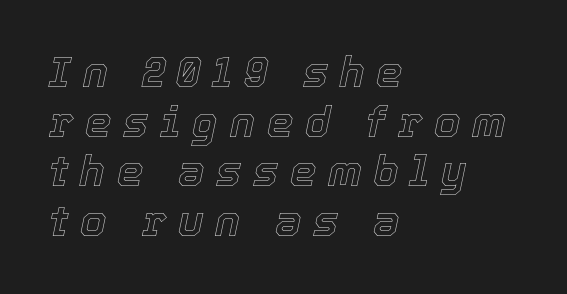
The glyphs look as if they've been sheared to an angle. Teacher's note: observe the even left margin — that is flush-left alignment. The line texture is sparse and dotted thanks to wide tracking. Anything drawn beneath the words? Only blank space.
